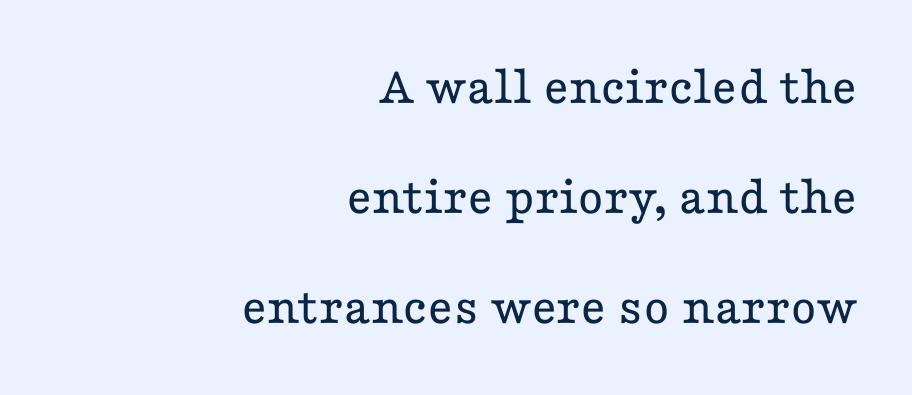
{"serif": "yes", "italic": "no", "bold": "no", "weight": "regular", "width": "wide", "stroke_contrast": "low", "x_height": "medium", "monospaced": "no", "underline": "no", "align": "right", "line_spacing": "loose", "line_spacing_ratio": 2.0, "letter_spacing": "normal", "letter_spacing_em": 0.0, "glyph_px": 55}
